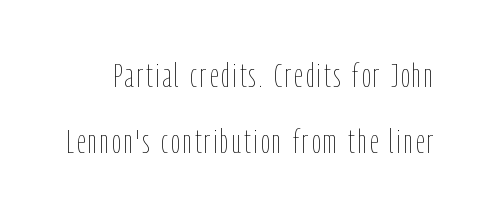
Q: Is the text bold? A: No.
Q: Is the text italic (slanted)? A: No, it is upright.
Q: Is the text underlined? A: No.
Q: Is the spacing between lines tight, normal or loose? A: Loose.
Q: Width (condensed, normal, or wide)? A: Condensed.
Q: Stroke contrast? A: Low.
Q: x-height? A: Medium.
Q: Monospaced? A: No.
